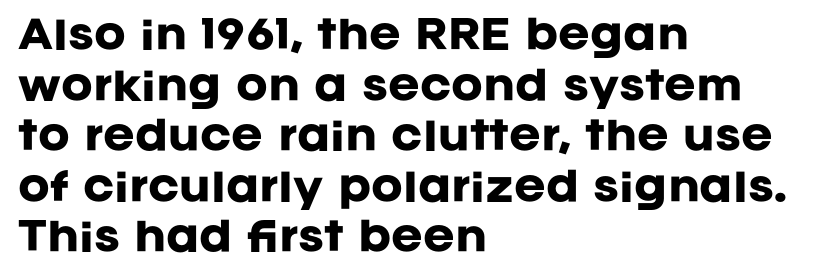
The image shows 38 px heavy sans-serif type, upright; set left-aligned, normal line spacing (1.33x), normal letter spacing, not underlined; low stroke contrast and a large x-height.
